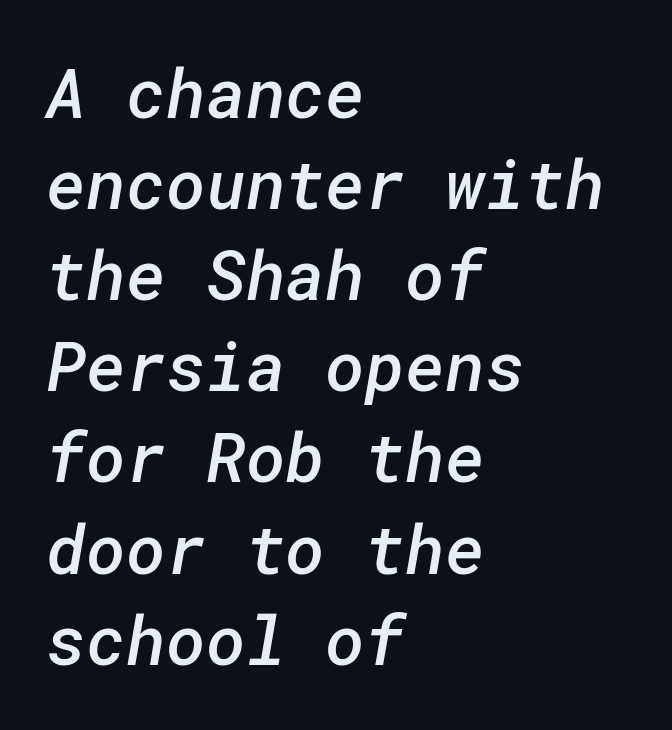
The image shows 68 px semibold sans-serif type; set left-aligned, normal line spacing (1.34x), normal letter spacing, not underlined; low stroke contrast and a medium x-height.
